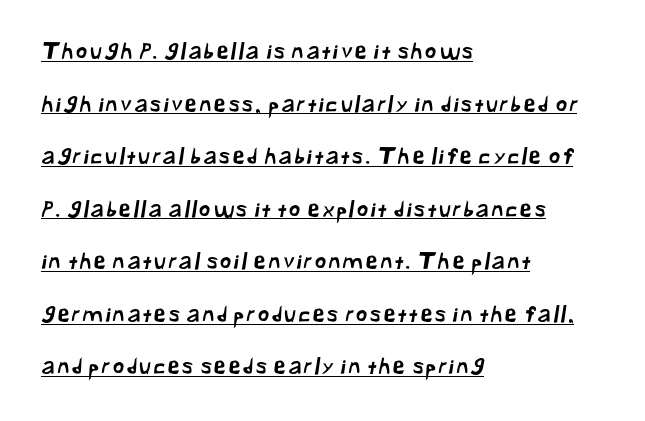
Leading: increased. Compared with a centered layout, this one pins lines to the left instead. Underline: present.
